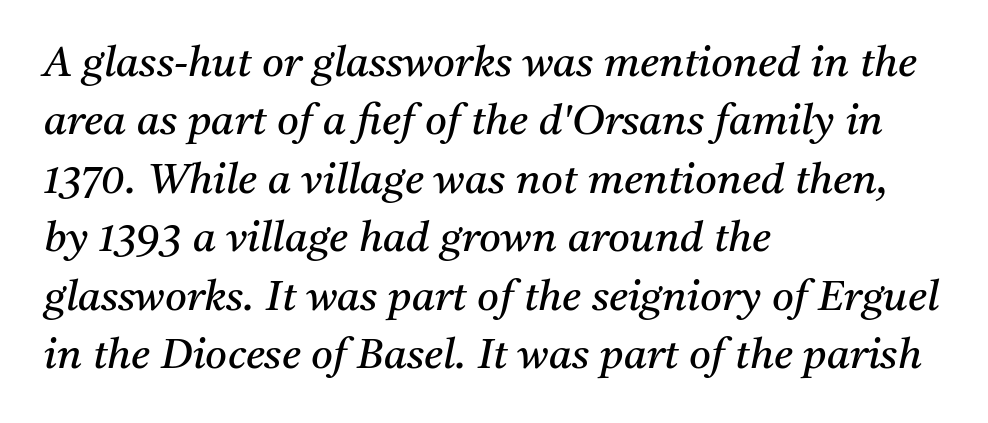
Q: Is the text bold? A: No.
Q: Is the text italic (slanted)? A: Yes, it leans right by about 11 degrees.
Q: Is the typeface a serif or a sans-serif typeface? A: Serif.
Q: Is the text underlined? A: No.
Q: How is the paragraph aligned? A: Left-aligned.
Q: Is the spacing between letters normal or unusually wide? A: Normal.
Q: Is the spacing between lines tight, normal or loose? A: Normal.
Q: Width (condensed, normal, or wide)? A: Normal.
Q: Stroke contrast? A: Medium.
Q: x-height? A: Medium.
Q: Monospaced? A: No.
